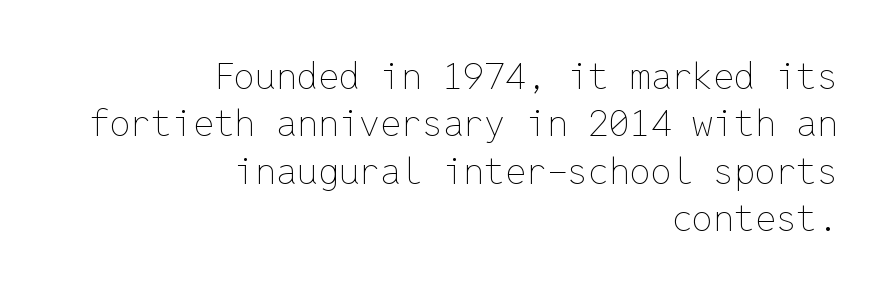
The image shows 37 px thin type, upright, monospaced; set right-aligned, normal line spacing (1.28x), normal letter spacing, not underlined; low stroke contrast and a medium x-height.
